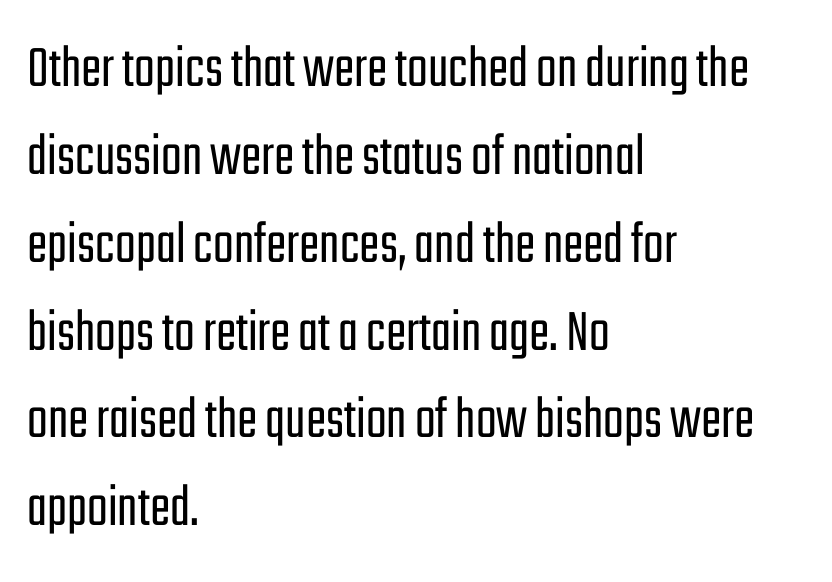
Q: Is the text bold? A: No.
Q: Is the text italic (slanted)? A: No, it is upright.
Q: Is the typeface a serif or a sans-serif typeface? A: Sans-serif.
Q: Is the text underlined? A: No.
Q: How is the paragraph aligned? A: Left-aligned.
Q: Is the spacing between letters normal or unusually wide? A: Normal.
Q: Is the spacing between lines tight, normal or loose? A: Normal.
Q: Width (condensed, normal, or wide)? A: Condensed.
Q: Stroke contrast? A: Low.
Q: x-height? A: Medium.
Q: Monospaced? A: No.
